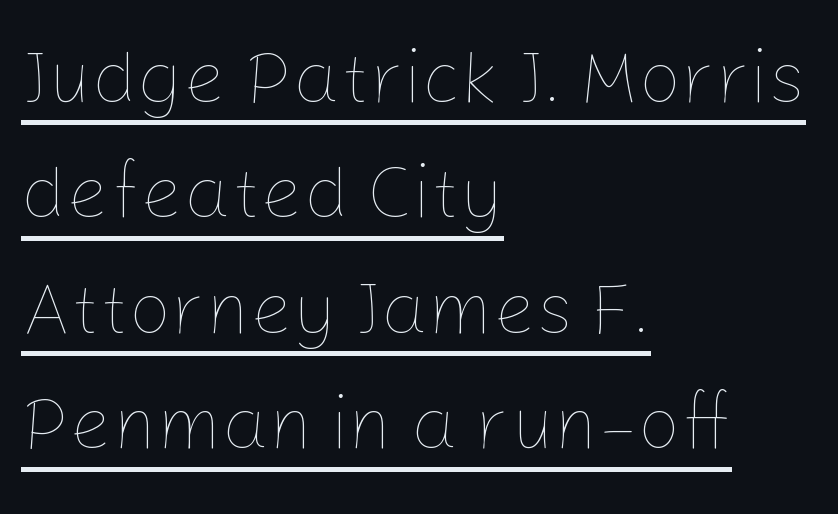
{"italic": "no", "bold": "no", "weight": "thin", "width": "normal", "stroke_contrast": "low", "x_height": "medium", "monospaced": "no", "underline": "yes", "align": "left", "line_spacing": "normal", "line_spacing_ratio": 1.54, "letter_spacing": "normal", "letter_spacing_em": 0.0, "glyph_px": 75}
